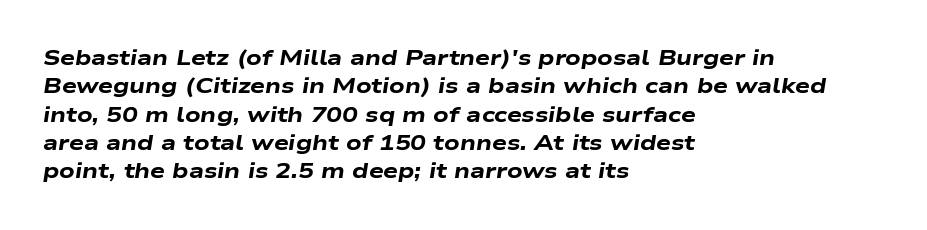
The image shows 21 px bold type, italic (leaning right); set left-aligned, normal line spacing (1.35x), normal letter spacing, not underlined.
